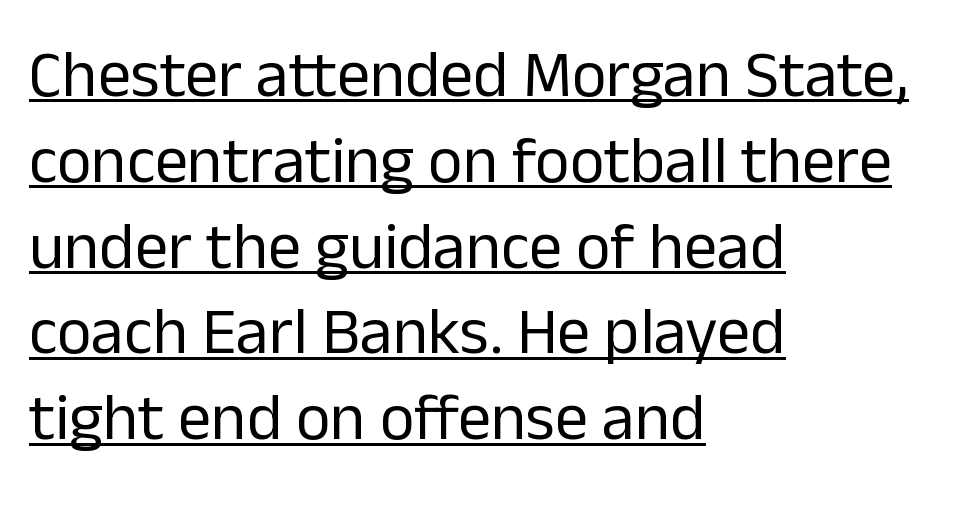
Compared with a centered layout, this one pins lines to the left instead. Nothing unusual about the tracking: characters are spaced as the font intends. How would I describe the line gaps? Plain and ordinary. No chunkiness to these letters — they're not bold. What decoration does the sample have? An underline.
